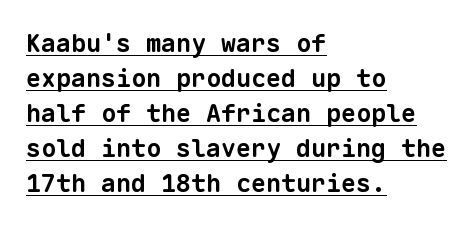
Q: Is the text bold? A: Yes.
Q: Is the text underlined? A: Yes.
Q: How is the paragraph aligned? A: Left-aligned.
Q: Is the spacing between letters normal or unusually wide? A: Normal.
Q: Is the spacing between lines tight, normal or loose? A: Normal.
